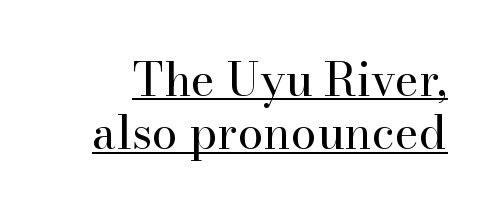
Q: Is the text bold? A: No.
Q: Is the text italic (slanted)? A: No, it is upright.
Q: Is the typeface a serif or a sans-serif typeface? A: Serif.
Q: Is the text underlined? A: Yes.
Q: Is the spacing between letters normal or unusually wide? A: Normal.
Q: Width (condensed, normal, or wide)? A: Normal.
Q: Stroke contrast? A: High.
Q: x-height? A: Small.
Q: Monospaced? A: No.
